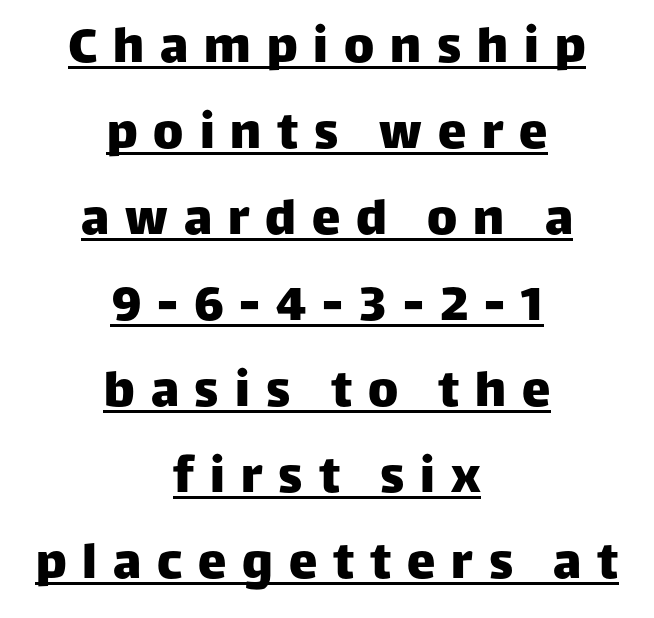
Q: Is the text italic (slanted)? A: No, it is upright.
Q: Is the typeface a serif or a sans-serif typeface? A: Sans-serif.
Q: Is the text underlined? A: Yes.
Q: How is the paragraph aligned? A: Centered.
Q: Is the spacing between letters normal or unusually wide? A: Unusually wide.
Q: Is the spacing between lines tight, normal or loose? A: Normal.
Q: Width (condensed, normal, or wide)? A: Normal.
Q: Stroke contrast? A: Low.
Q: x-height? A: Large.
Q: Monospaced? A: No.
